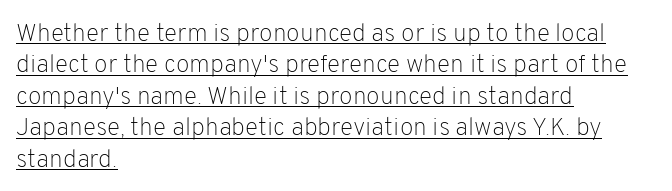
Q: Is the text bold? A: No.
Q: Is the text italic (slanted)? A: No, it is upright.
Q: Is the text underlined? A: Yes.
Q: How is the paragraph aligned? A: Left-aligned.
Q: Is the spacing between letters normal or unusually wide? A: Normal.
Q: Is the spacing between lines tight, normal or loose? A: Normal.
